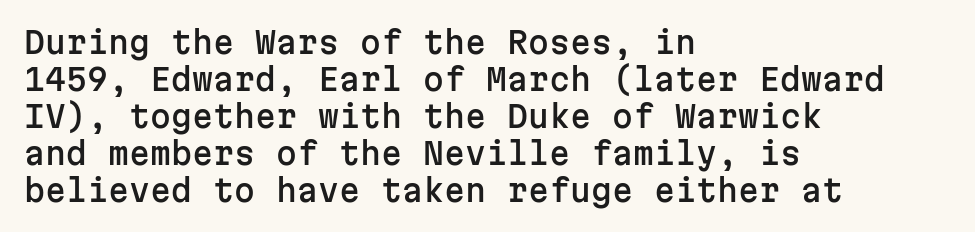
{"serif": "no", "italic": "no", "width": "normal", "stroke_contrast": "low", "x_height": "medium", "monospaced": "yes", "underline": "no", "align": "left", "line_spacing_ratio": 1.23, "letter_spacing": "normal", "letter_spacing_em": 0.0, "glyph_px": 30}
